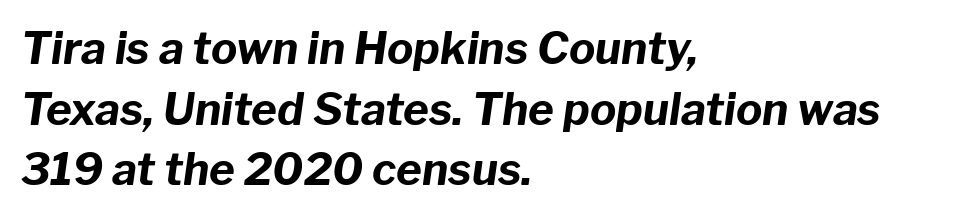
Bare-footed words on every line. The horizontal fit of the characters is conventional and even. Summary of weight: heavy, a full bold. The typography opts for an oblique posture over an upright one. Baseline-to-baseline distance is the conventional proportion of letter height. Spacing verdict: proportional, widths tailored to each character.
